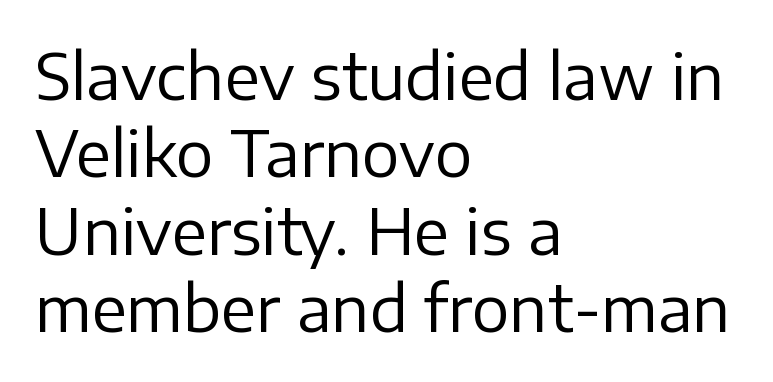
Q: Is the text bold? A: No.
Q: Is the text italic (slanted)? A: No, it is upright.
Q: Is the typeface a serif or a sans-serif typeface? A: Sans-serif.
Q: Is the text underlined? A: No.
Q: How is the paragraph aligned? A: Left-aligned.
Q: Is the spacing between letters normal or unusually wide? A: Normal.
Q: Width (condensed, normal, or wide)? A: Normal.
Q: Stroke contrast? A: Low.
Q: x-height? A: Medium.
Q: Monospaced? A: No.
